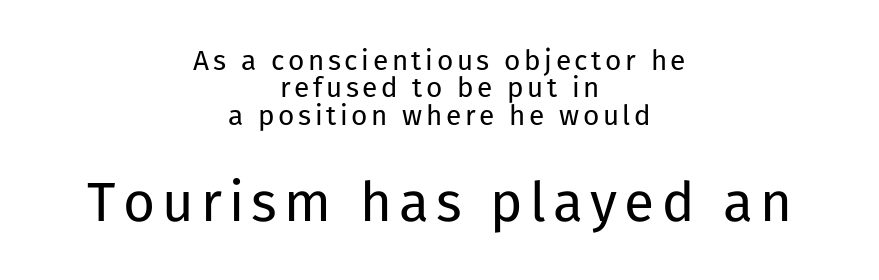
A typesetter would mark this as roman, not italic. Here the designer chose a conventional face with non-uniform glyph widths. Whoever set this chose condensed vertical rhythm over breathing room. Line starts and ends both wander, symmetrically. The rendering shows plain stroke endings on the letterforms — a sans-serif design.
